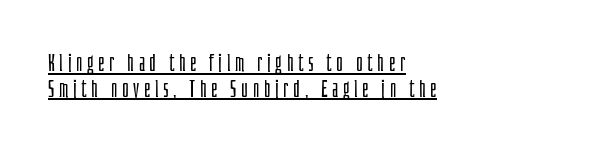
Q: Is the text bold? A: No.
Q: Is the text italic (slanted)? A: No, it is upright.
Q: Is the text underlined? A: Yes.
Q: How is the paragraph aligned? A: Left-aligned.
Q: Is the spacing between letters normal or unusually wide? A: Unusually wide.
Q: Is the spacing between lines tight, normal or loose? A: Tight.
